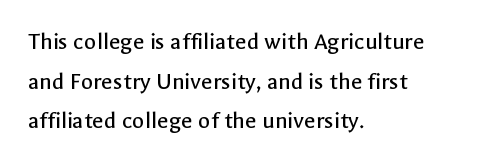
{"italic": "no", "bold": "no", "underline": "no", "align": "left", "line_spacing": "normal", "line_spacing_ratio": 1.59, "letter_spacing": "normal", "letter_spacing_em": 0.0, "glyph_px": 25}
